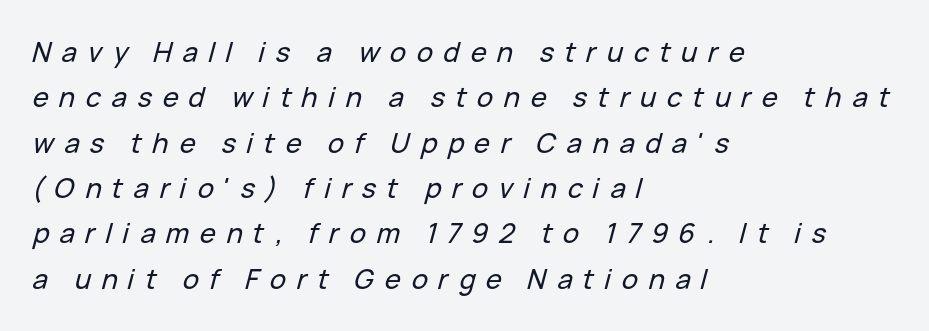
The image shows 27 px text type, italic (leaning right); set left-aligned, normal line spacing (1.68x), unusually wide letter spacing (+0.39 em), not underlined.
